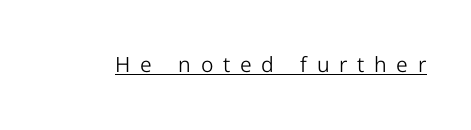
{"italic": "no", "bold": "no", "underline": "yes", "letter_spacing": "wide", "letter_spacing_em": 0.46, "glyph_px": 21}
